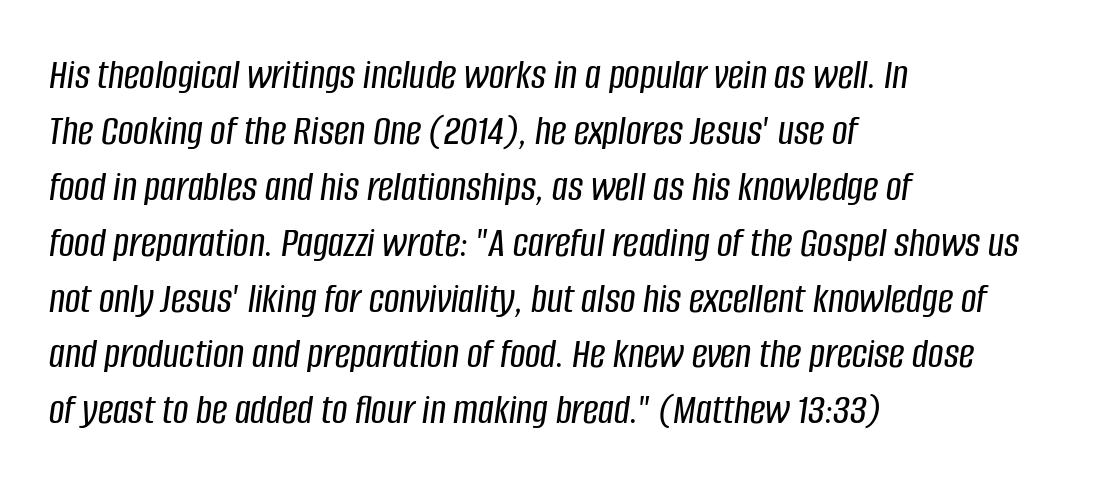
The image shows 43 px condensed type, italic (leaning right); set left-aligned, normal line spacing (1.3x), normal letter spacing, not underlined; low stroke contrast and a large x-height.
